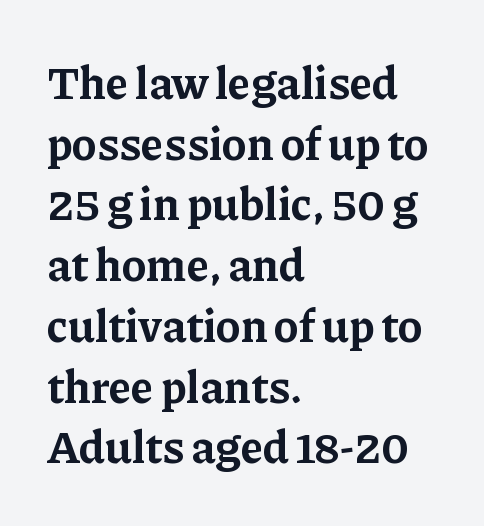
{"serif": "yes", "italic": "no", "bold": "yes", "weight": "bold", "width": "normal", "stroke_contrast": "low", "x_height": "medium", "monospaced": "no", "underline": "no", "align": "left", "line_spacing": "normal", "line_spacing_ratio": 1.32, "letter_spacing": "normal", "letter_spacing_em": 0.0, "glyph_px": 46}
